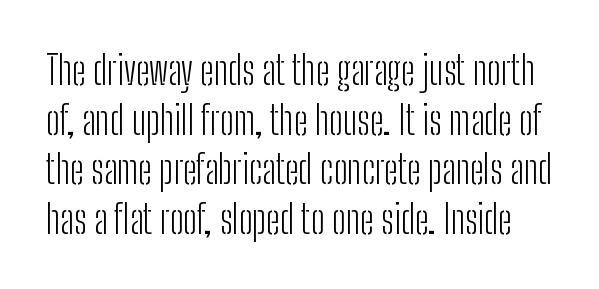
Q: Is the text bold? A: No.
Q: Is the text italic (slanted)? A: No, it is upright.
Q: Is the typeface a serif or a sans-serif typeface? A: Sans-serif.
Q: Is the text underlined? A: No.
Q: Is the spacing between letters normal or unusually wide? A: Normal.
Q: Is the spacing between lines tight, normal or loose? A: Normal.
Q: Width (condensed, normal, or wide)? A: Condensed.
Q: Stroke contrast? A: Low.
Q: x-height? A: Medium.
Q: Monospaced? A: No.
